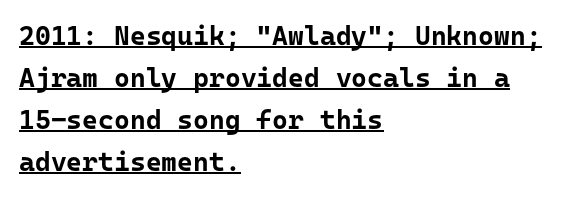
Typographic density is high because the face is bold. Unlike italic type, these characters show no tilt at all. This sample uses plain, unmodified letter spacing. Quick note: interline space is typical. Honestly, the underline is the first thing you notice here.
